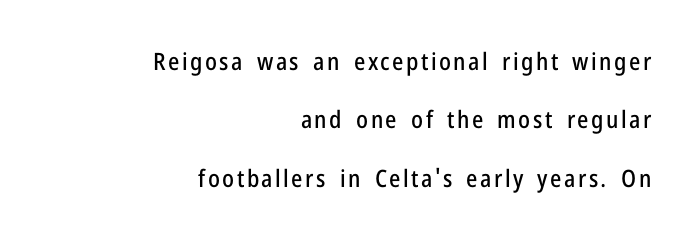
Q: Is the text italic (slanted)? A: No, it is upright.
Q: Is the text underlined? A: No.
Q: How is the paragraph aligned? A: Right-aligned.
Q: Is the spacing between lines tight, normal or loose? A: Loose.
